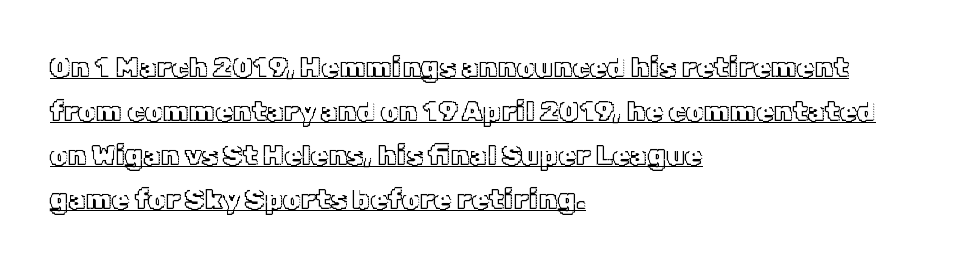
The gaps between neighbouring characters are ordinary and unremarkable. A typesetter would mark this as roman, not italic. Reading down the block, your eye returns to a fixed left position each line. In designer terms, the underline attribute is active on this setting.
